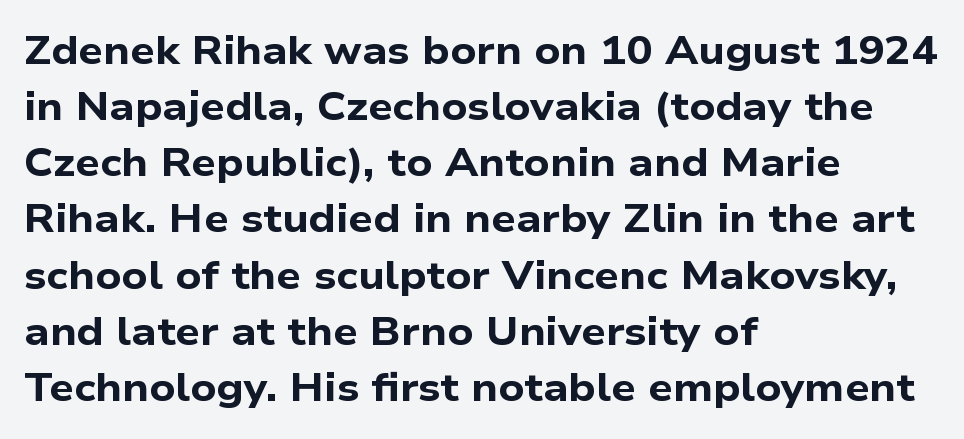
The image shows 39 px bold, wide sans-serif type; set left-aligned, normal line spacing (1.44x), normal letter spacing, not underlined; low stroke contrast and a medium x-height.
